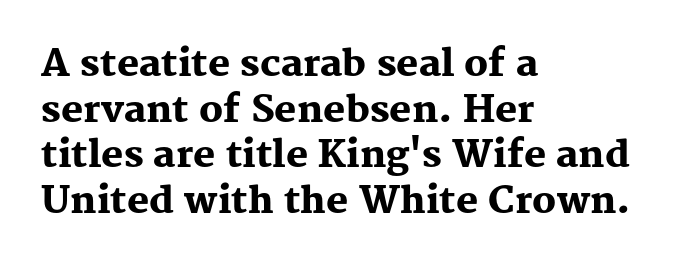
Q: Is the text bold? A: Yes.
Q: Is the text italic (slanted)? A: No, it is upright.
Q: Is the typeface a serif or a sans-serif typeface? A: Serif.
Q: Is the text underlined? A: No.
Q: How is the paragraph aligned? A: Left-aligned.
Q: Is the spacing between letters normal or unusually wide? A: Normal.
Q: Width (condensed, normal, or wide)? A: Normal.
Q: Stroke contrast? A: Medium.
Q: x-height? A: Medium.
Q: Monospaced? A: No.
